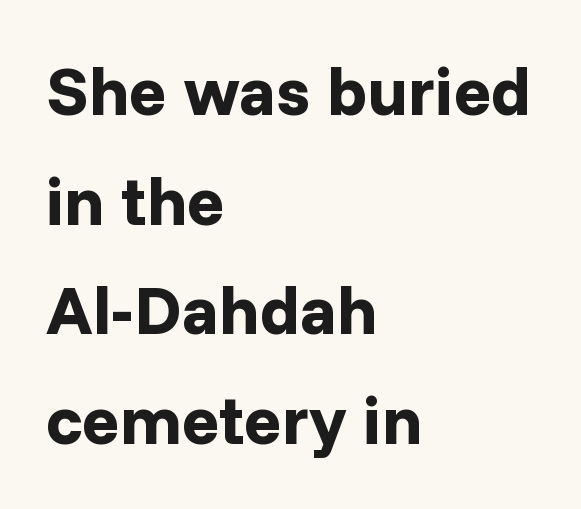
The image shows 69 px bold sans-serif type, upright; set left-aligned, normal line spacing (1.59x), normal letter spacing, not underlined; low stroke contrast and a medium x-height.
